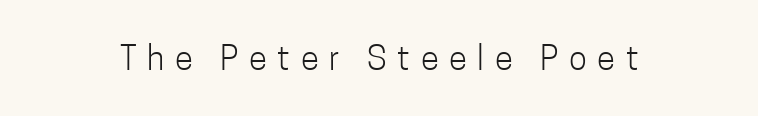
Q: Is the text bold? A: No.
Q: Is the text italic (slanted)? A: No, it is upright.
Q: Is the typeface a serif or a sans-serif typeface? A: Sans-serif.
Q: Is the text underlined? A: No.
Q: Is the spacing between letters normal or unusually wide? A: Unusually wide.
Q: Width (condensed, normal, or wide)? A: Condensed.
Q: Stroke contrast? A: Low.
Q: x-height? A: Medium.
Q: Monospaced? A: No.
